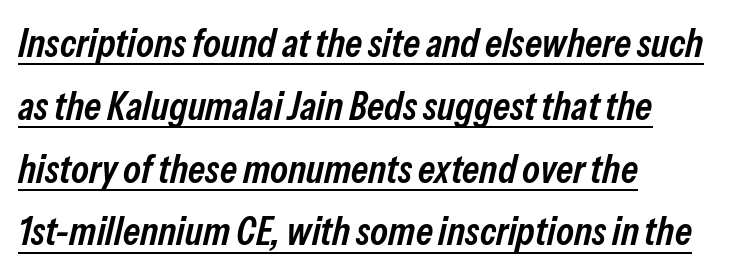
Q: Is the text bold? A: Semi-bold.
Q: Is the text italic (slanted)? A: Yes, it leans right by about 13 degrees.
Q: Is the text underlined? A: Yes.
Q: How is the paragraph aligned? A: Left-aligned.
Q: Is the spacing between letters normal or unusually wide? A: Normal.
Q: Is the spacing between lines tight, normal or loose? A: Normal.
Q: Width (condensed, normal, or wide)? A: Condensed.
Q: Stroke contrast? A: Low.
Q: x-height? A: Medium.
Q: Monospaced? A: No.
